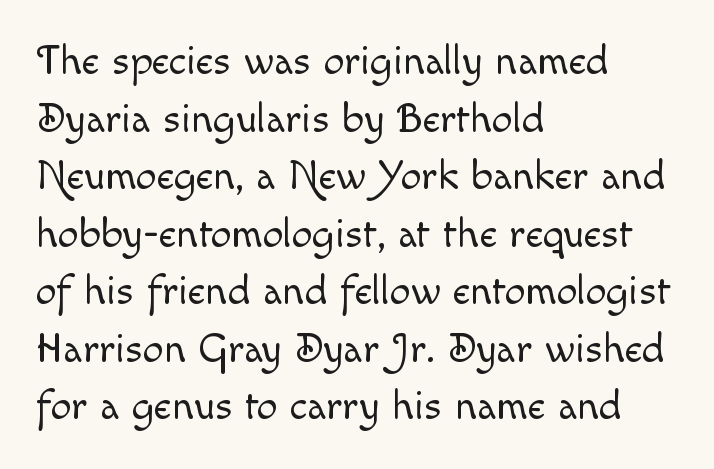
The image shows 42 px light type, upright; set left-aligned, normal line spacing (1.37x), normal letter spacing, not underlined; a small x-height.
